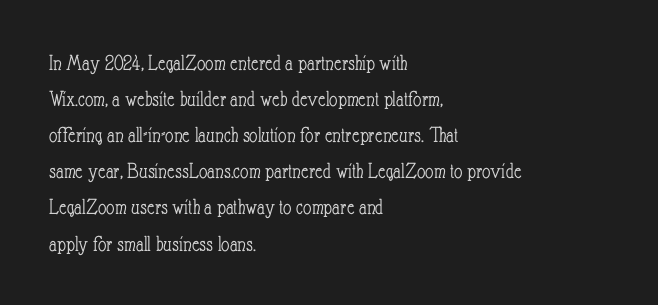
The image shows 23 px text type, upright; set left-aligned, normal line spacing (1.57x), normal letter spacing, not underlined.
